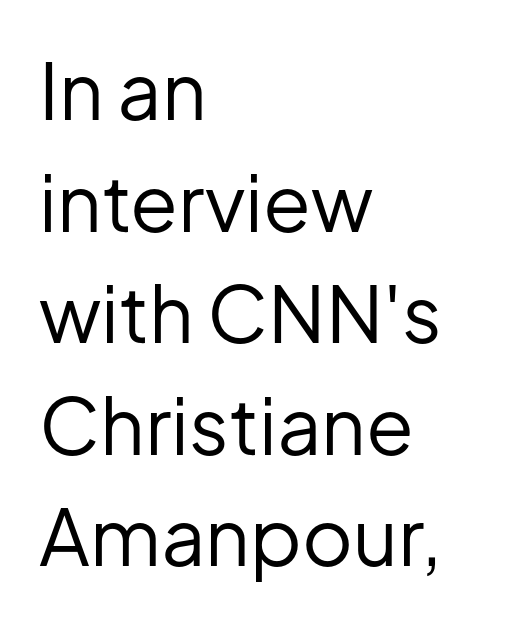
{"serif": "no", "italic": "no", "bold": "no", "weight": "regular", "width": "normal", "stroke_contrast": "low", "x_height": "medium", "monospaced": "no", "underline": "no", "align": "left", "line_spacing": "normal", "line_spacing_ratio": 1.43, "letter_spacing": "normal", "letter_spacing_em": 0.0, "glyph_px": 78}
